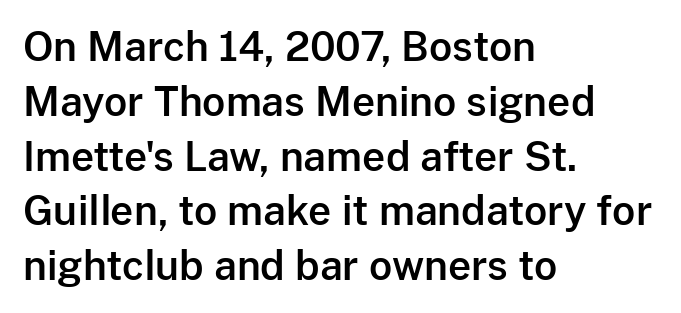
The image shows 40 px sans-serif type, upright; set left-aligned, normal line spacing (1.37x), normal letter spacing, not underlined; low stroke contrast and a medium x-height.
